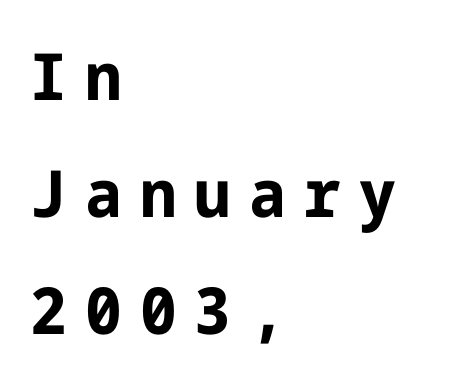
Inter-character spacing is expanded well beyond the font's built-in metrics. The strip under each line holds only bare page. Rendered with straight, roman letterforms. I'd describe the lettering as bold — thick and assertive. You can tell from the bare stems that sans-serif type was used.
